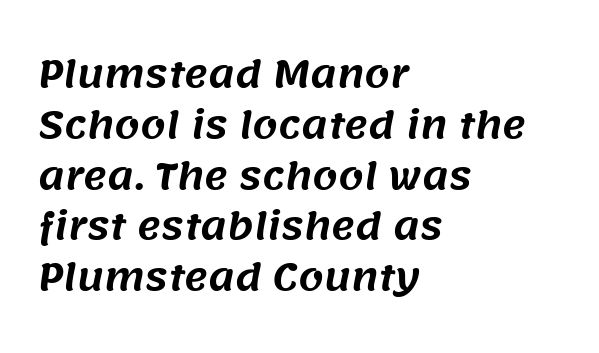
No feet cap the strokes, marking this as sans-serif type. The paragraph shown leans on its left margin. The zone under the glyphs is completely vacant. Think of a printed novel: that variable character pitch is what you see here. This sample keeps an unexceptional amount of space between lines.
